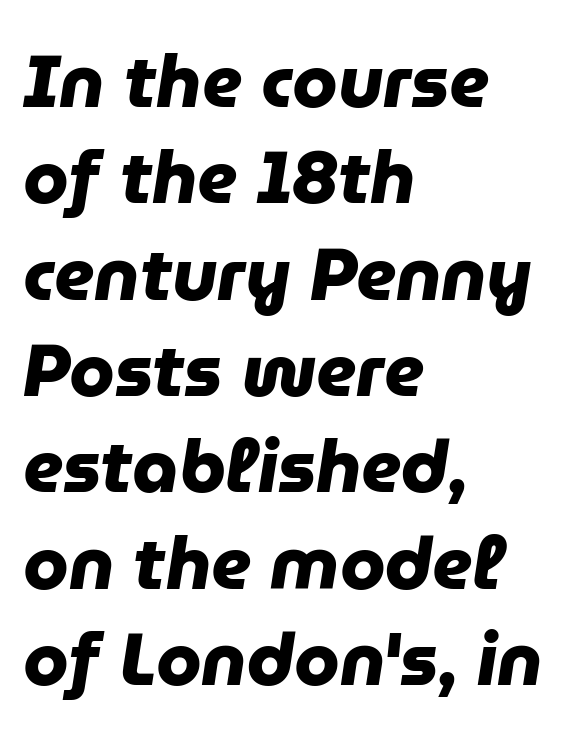
{"serif": "no", "bold": "yes", "weight": "heavy", "width": "normal", "stroke_contrast": "low", "x_height": "medium", "monospaced": "no", "underline": "no", "align": "left", "line_spacing": "normal", "line_spacing_ratio": 1.32, "letter_spacing": "normal", "letter_spacing_em": 0.0, "glyph_px": 73}
